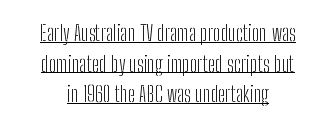
The image shows 22 px text type, upright; set centered, normal line spacing (1.39x), normal letter spacing, underlined.
